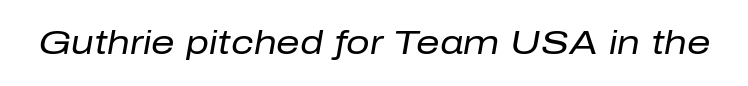
The image shows 33 px regular-weight type, italic (leaning right); set normal letter spacing, not underlined; low stroke contrast and a medium x-height.
